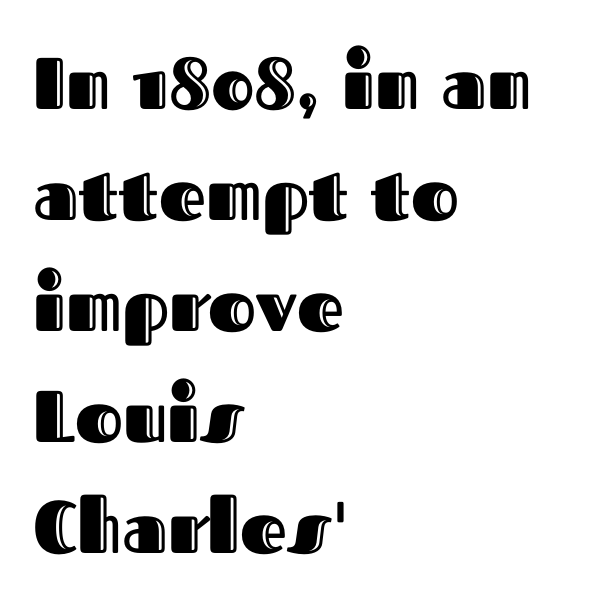
{"italic": "no", "width": "normal", "x_height": "medium", "monospaced": "no", "underline": "no", "align": "left", "line_spacing": "normal", "line_spacing_ratio": 1.52, "letter_spacing": "normal", "letter_spacing_em": 0.0, "glyph_px": 73}
